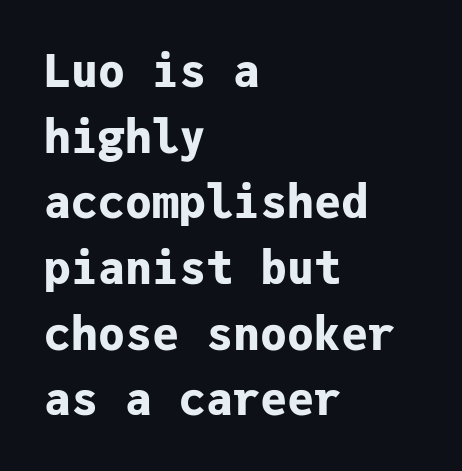
The image shows 45 px bold sans-serif type, upright, monospaced; set left-aligned, normal line spacing (1.46x), normal letter spacing, not underlined; low stroke contrast and a medium x-height.
